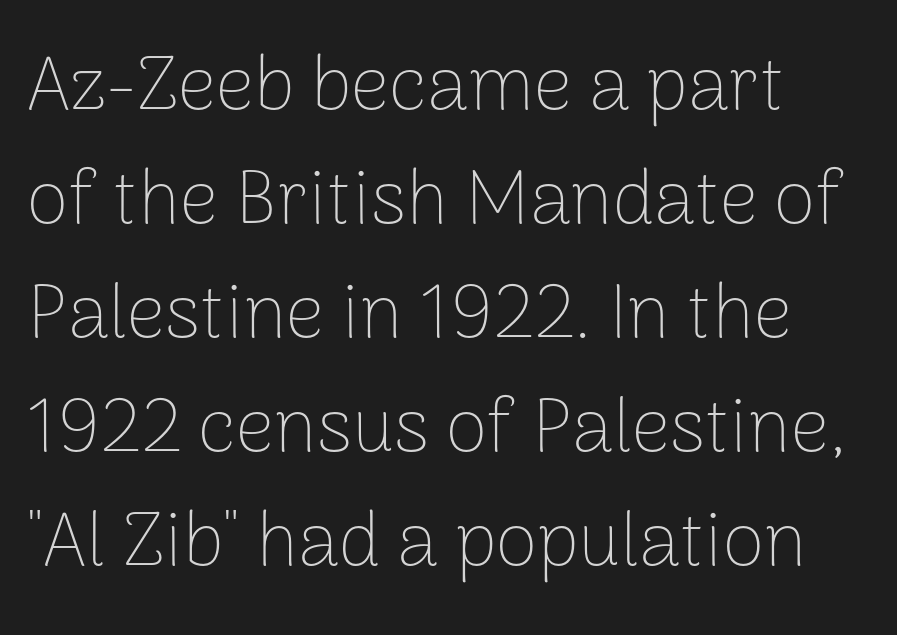
The image shows 76 px thin sans-serif type, upright; set left-aligned, normal line spacing (1.5x), normal letter spacing, not underlined; low stroke contrast and a medium x-height.
